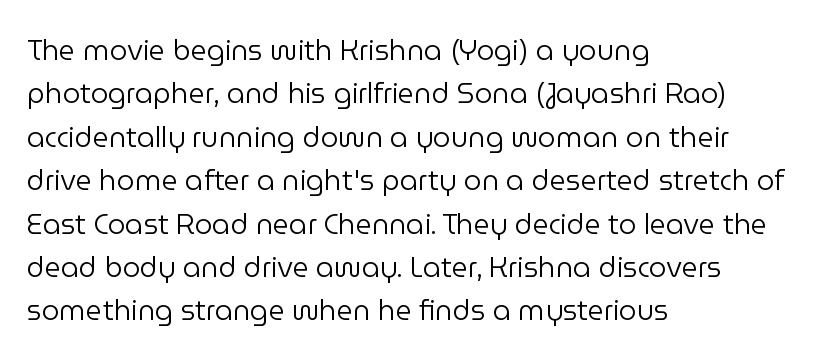
{"serif": "no", "italic": "no", "bold": "no", "weight": "regular", "width": "normal", "stroke_contrast": "low", "x_height": "medium", "monospaced": "no", "underline": "no", "align": "left", "line_spacing": "normal", "line_spacing_ratio": 1.55, "letter_spacing": "normal", "letter_spacing_em": 0.0, "glyph_px": 28}
